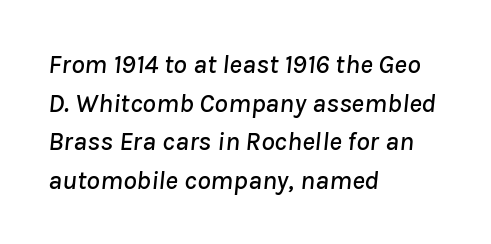
These lines are set flush left with a ragged right edge. Is there much room between lines? A standard amount, neither cramped nor airy. The text carries the slant typical of an italic or oblique font. Words appear dense and cohesive because spacing is normal. Check under the words: just untouched page.
